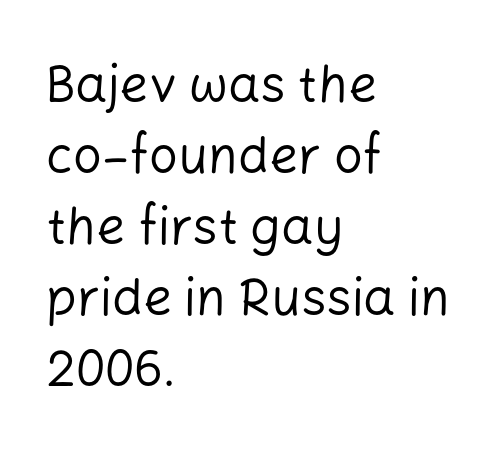
The image shows 51 px regular-weight sans-serif type, upright; set left-aligned, normal line spacing (1.39x), normal letter spacing, not underlined; low stroke contrast and a medium x-height.
